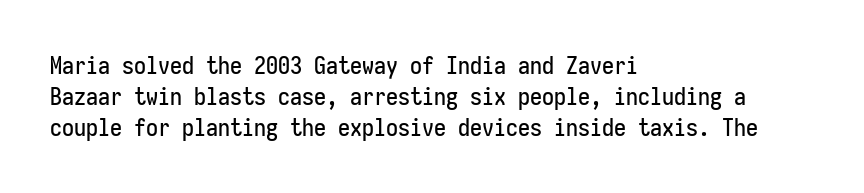
{"italic": "no", "underline": "no", "align": "left", "line_spacing": "normal", "line_spacing_ratio": 1.29, "letter_spacing": "normal", "letter_spacing_em": 0.0, "glyph_px": 24}
